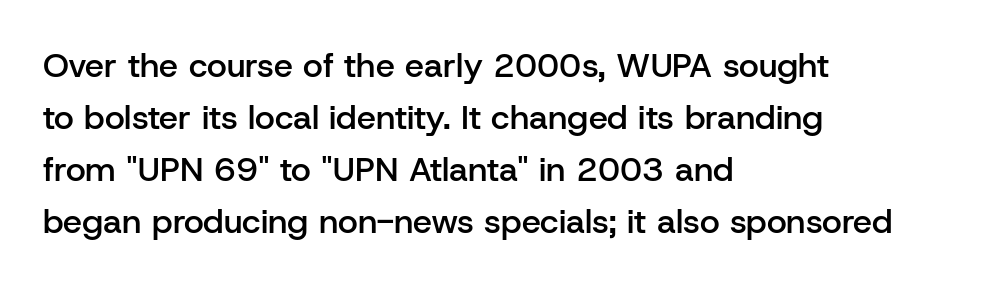
{"serif": "no", "italic": "no", "bold": "semi", "weight": "semibold", "width": "normal", "stroke_contrast": "low", "x_height": "medium", "monospaced": "no", "underline": "no", "align": "left", "line_spacing": "normal", "line_spacing_ratio": 1.53, "letter_spacing": "normal", "letter_spacing_em": 0.0, "glyph_px": 34}
